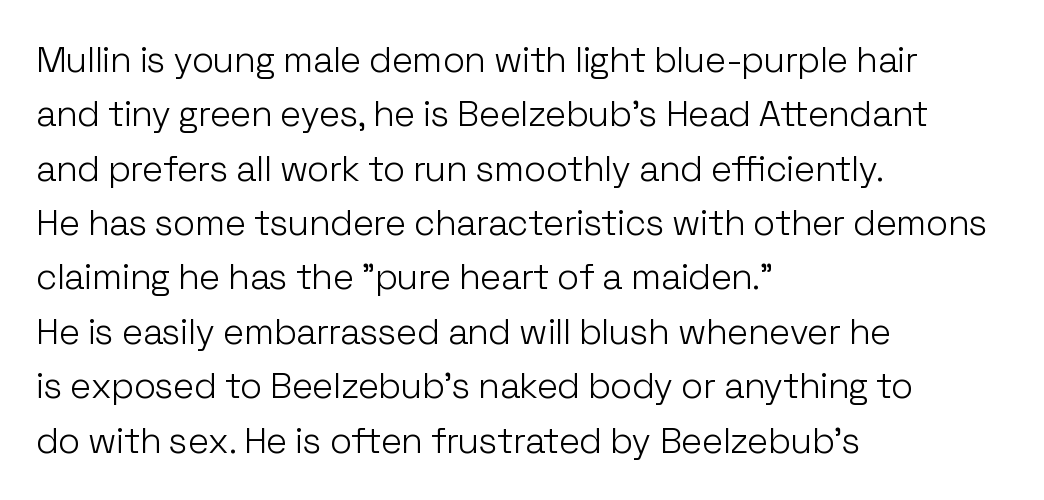
Q: Is the text bold? A: No.
Q: Is the text italic (slanted)? A: No, it is upright.
Q: Is the typeface a serif or a sans-serif typeface? A: Sans-serif.
Q: Is the text underlined? A: No.
Q: How is the paragraph aligned? A: Left-aligned.
Q: Is the spacing between letters normal or unusually wide? A: Normal.
Q: Is the spacing between lines tight, normal or loose? A: Normal.
Q: Width (condensed, normal, or wide)? A: Normal.
Q: Stroke contrast? A: Low.
Q: x-height? A: Medium.
Q: Monospaced? A: No.
